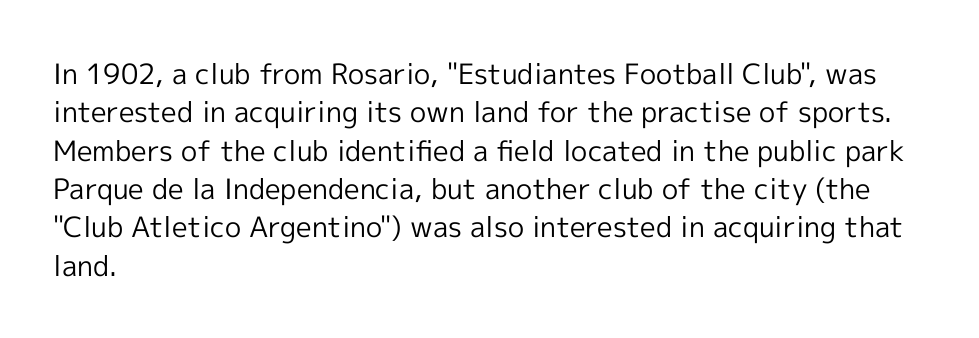
{"serif": "no", "italic": "no", "bold": "no", "weight": "regular", "width": "normal", "x_height": "medium", "monospaced": "no", "underline": "no", "align": "left", "line_spacing": "normal", "line_spacing_ratio": 1.37, "letter_spacing": "normal", "letter_spacing_em": 0.0, "glyph_px": 28}
